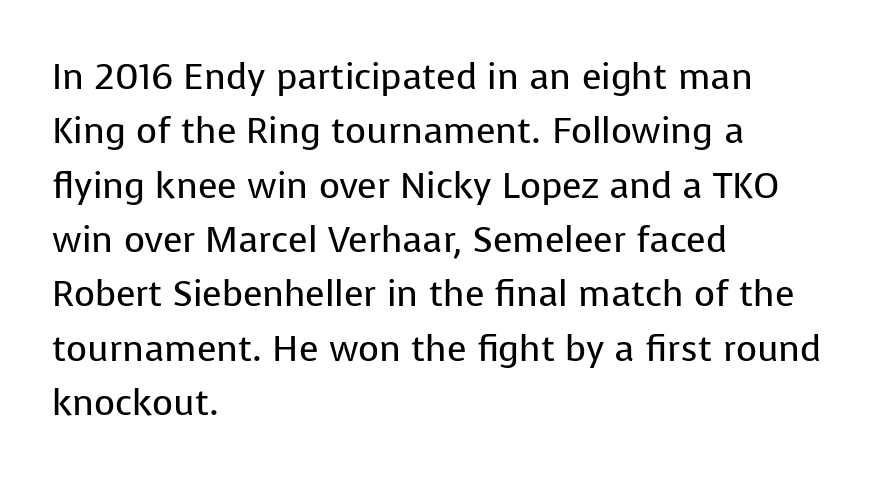
Q: Is the text bold? A: No.
Q: Is the text italic (slanted)? A: No, it is upright.
Q: Is the typeface a serif or a sans-serif typeface? A: Sans-serif.
Q: Is the text underlined? A: No.
Q: How is the paragraph aligned? A: Left-aligned.
Q: Is the spacing between letters normal or unusually wide? A: Normal.
Q: Is the spacing between lines tight, normal or loose? A: Normal.
Q: Width (condensed, normal, or wide)? A: Normal.
Q: Stroke contrast? A: Low.
Q: x-height? A: Medium.
Q: Monospaced? A: No.
